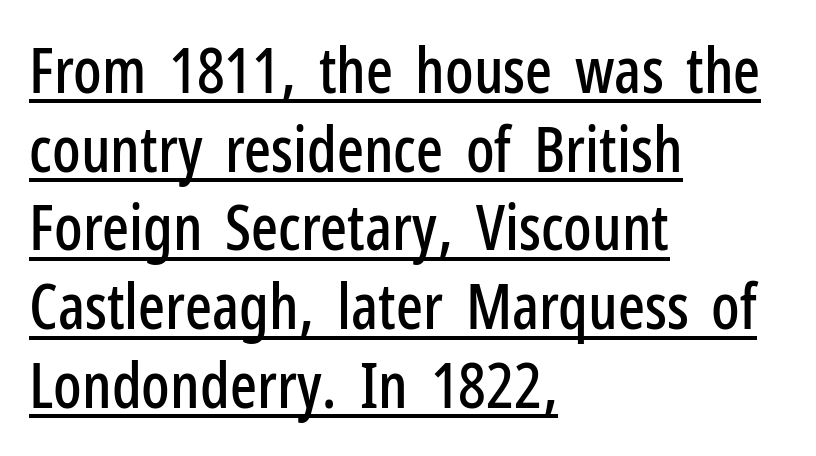
{"serif": "no", "italic": "no", "width": "condensed", "stroke_contrast": "low", "x_height": "medium", "monospaced": "no", "underline": "yes", "align": "left", "line_spacing": "normal", "line_spacing_ratio": 1.25, "letter_spacing": "normal", "letter_spacing_em": 0.0, "glyph_px": 63}
